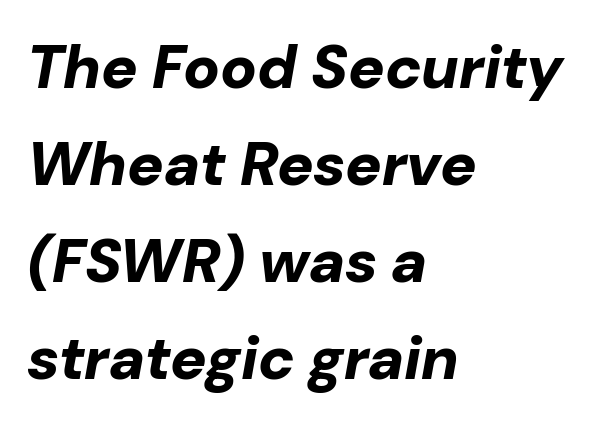
Caption: standard tracking, unaltered. Does the lettering tilt? It does — this is italic. Weight: bold. This block has exactly the height ordinary leading produces.
